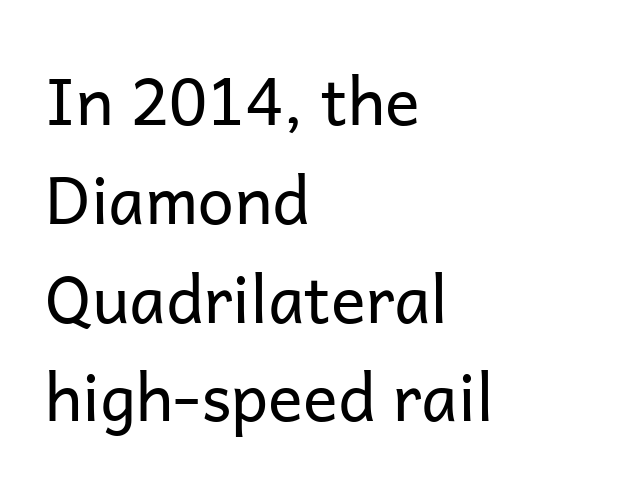
The image shows 65 px regular-weight sans-serif type, upright; set left-aligned, normal line spacing (1.52x), normal letter spacing, not underlined; low stroke contrast and a medium x-height.
